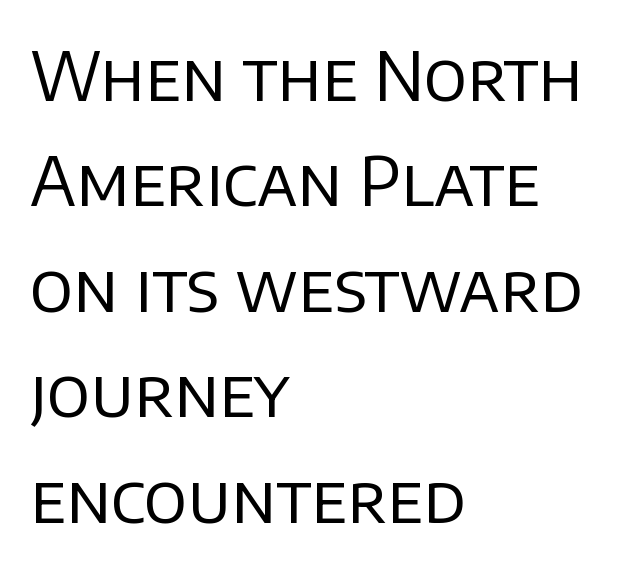
In CSS terms this would be text-align: left. In terms of letterspacing, this is plain default setting. The rendering uses natural spacing where letterforms have individual widths. A typesetter would label this face a sans. The string is rendered with underlining switched off.
